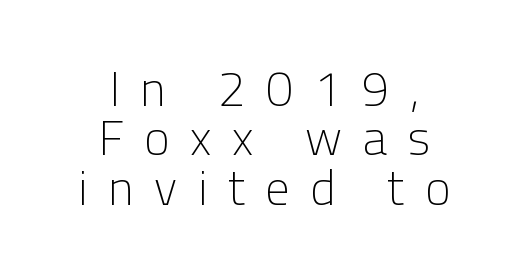
Each letter keeps its own natural width here, so spacing adapts to shape. Each letter's strokes conclude bluntly, with no projecting serifs. These lines are centered, leaving both edges ragged. How would I describe the line gaps? Narrow and economical. Nothing heavy about these letters — not bold at all. The gap between lines stays unmarked.
